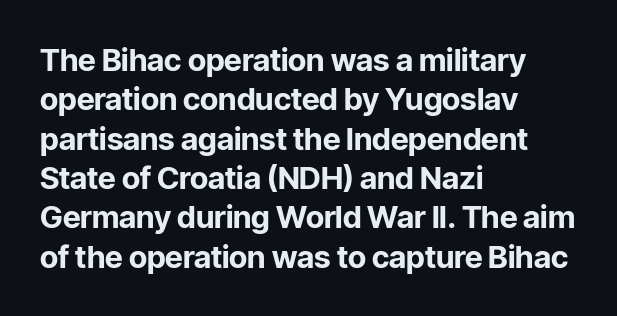
Q: Is the text bold? A: Yes.
Q: Is the text italic (slanted)? A: No, it is upright.
Q: Is the typeface a serif or a sans-serif typeface? A: Sans-serif.
Q: Is the text underlined? A: No.
Q: How is the paragraph aligned? A: Left-aligned.
Q: Is the spacing between letters normal or unusually wide? A: Normal.
Q: Is the spacing between lines tight, normal or loose? A: Normal.
Q: Width (condensed, normal, or wide)? A: Normal.
Q: Stroke contrast? A: Low.
Q: x-height? A: Medium.
Q: Monospaced? A: No.
